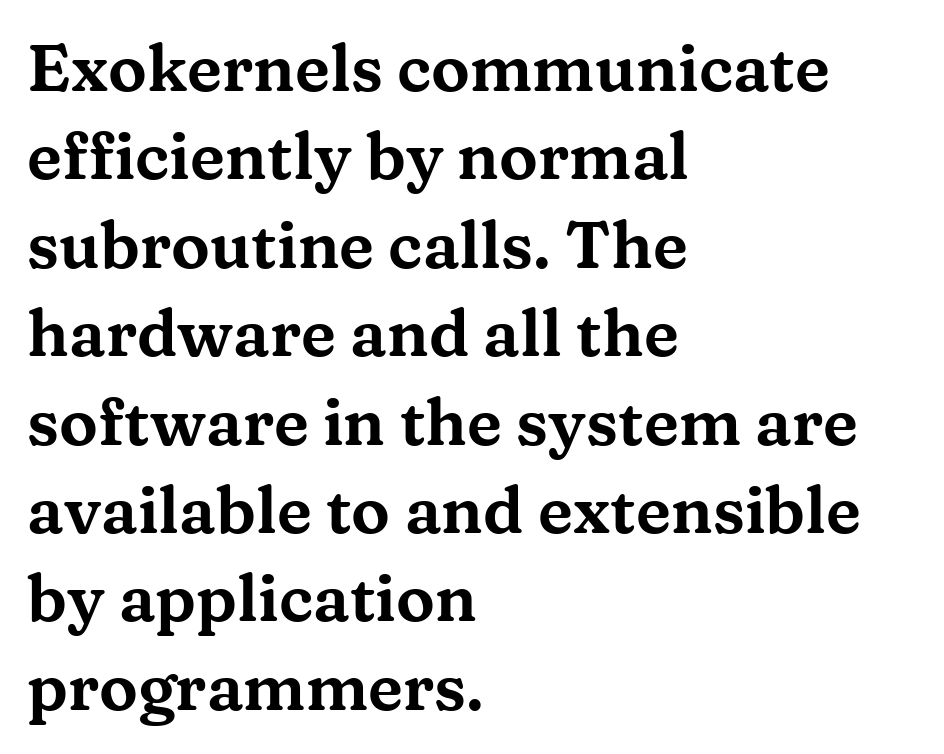
The image shows 65 px wide serif type, upright; set left-aligned, normal line spacing (1.36x), normal letter spacing, not underlined; medium stroke contrast and a medium x-height.
